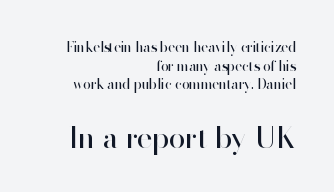
{"serif": "no", "italic": "no", "bold": "no", "weight": "regular", "width": "normal", "stroke_contrast": "high", "x_height": "small", "monospaced": "no", "underline": "no", "align": "right", "line_spacing": "normal", "line_spacing_ratio": 1.33, "letter_spacing": "normal", "letter_spacing_em": 0.0, "larger_block": "second", "size_ratio": 2.14, "glyph_px": 30}
